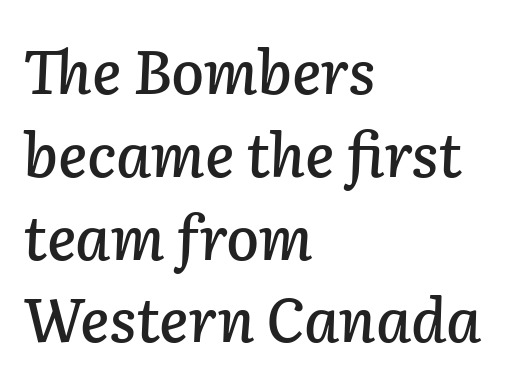
The image shows 60 px text type, italic (leaning right); set left-aligned, normal line spacing (1.38x), normal letter spacing, not underlined; low stroke contrast and a medium x-height.
